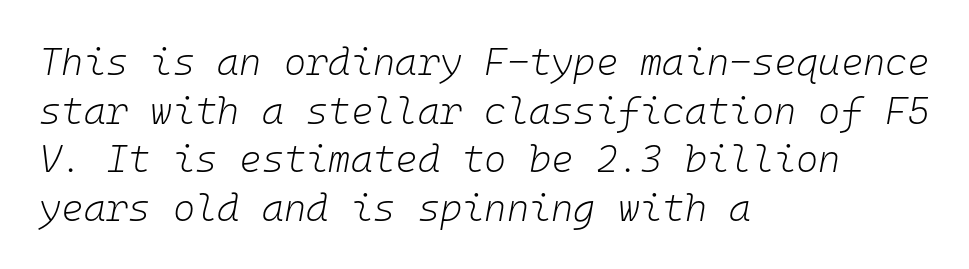
The image shows 38 px light type, italic (leaning right), monospaced; set left-aligned, normal line spacing (1.28x), normal letter spacing, not underlined; low stroke contrast and a medium x-height.
